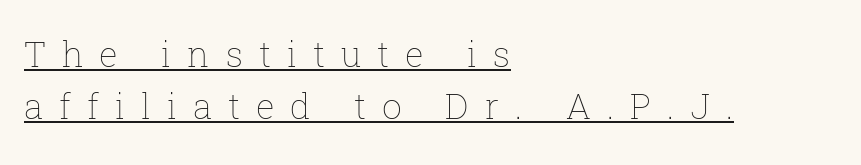
Q: Is the text bold? A: No.
Q: Is the text italic (slanted)? A: No, it is upright.
Q: Is the text underlined? A: Yes.
Q: How is the paragraph aligned? A: Left-aligned.
Q: Is the spacing between letters normal or unusually wide? A: Unusually wide.
Q: Is the spacing between lines tight, normal or loose? A: Normal.
Q: Width (condensed, normal, or wide)? A: Normal.
Q: Stroke contrast? A: Low.
Q: x-height? A: Medium.
Q: Monospaced? A: No.
